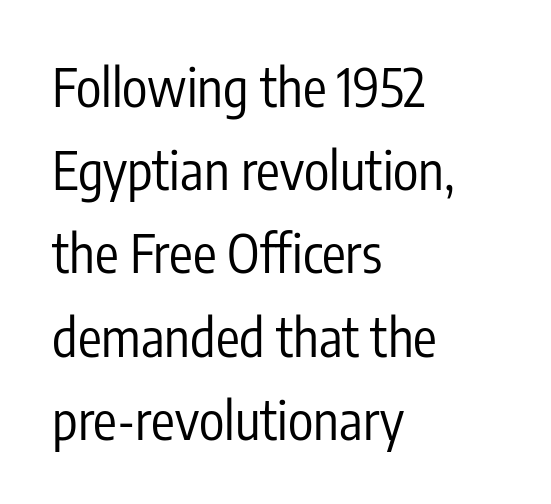
{"serif": "no", "italic": "no", "bold": "no", "weight": "regular", "width": "condensed", "stroke_contrast": "low", "x_height": "medium", "monospaced": "no", "underline": "no", "align": "left", "line_spacing": "normal", "line_spacing_ratio": 1.57, "letter_spacing": "normal", "letter_spacing_em": 0.0, "glyph_px": 53}
